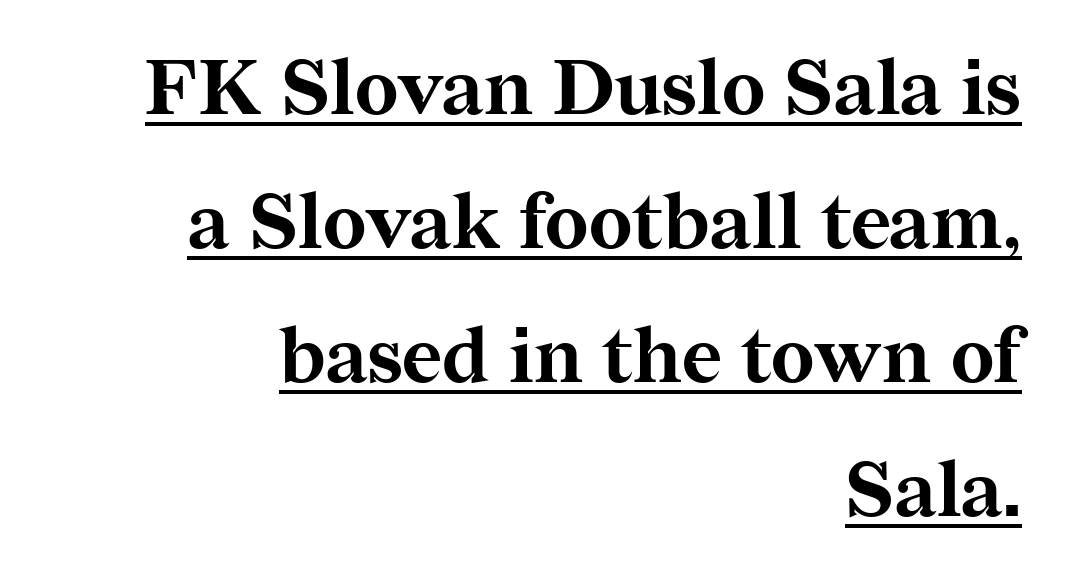
The image shows 77 px bold serif type, upright; set right-aligned, line spacing 1.74x, normal letter spacing, underlined; medium stroke contrast and a medium x-height.
